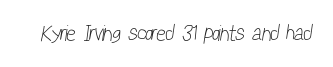
{"bold": "no", "underline": "no", "letter_spacing": "normal", "letter_spacing_em": 0.0, "glyph_px": 22}
